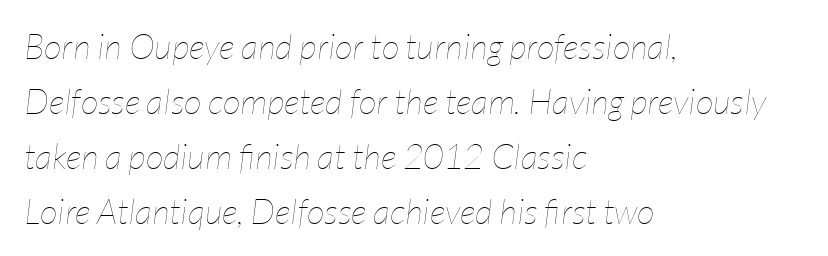
{"italic": "yes", "lean": "right", "slant_degrees": 7, "bold": "no", "weight": "thin", "width": "condensed", "stroke_contrast": "low", "x_height": "medium", "monospaced": "no", "underline": "no", "align": "left", "line_spacing": "normal", "line_spacing_ratio": 1.57, "letter_spacing": "normal", "letter_spacing_em": 0.0, "glyph_px": 35}
